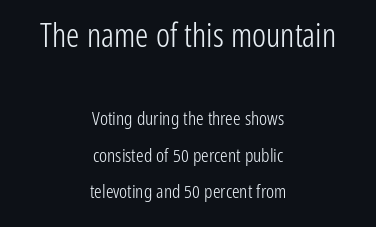
Q: Is the text bold? A: No.
Q: Is the text italic (slanted)? A: No, it is upright.
Q: Is the typeface a serif or a sans-serif typeface? A: Sans-serif.
Q: Is the text underlined? A: No.
Q: How is the paragraph aligned? A: Centered.
Q: Is the spacing between letters normal or unusually wide? A: Normal.
Q: Is the spacing between lines tight, normal or loose? A: Loose.
Q: Which block of text is set in a larger size, the first (top) or the second (bottom)? A: The first (top) one.
Q: Width (condensed, normal, or wide)? A: Condensed.
Q: Stroke contrast? A: Low.
Q: x-height? A: Medium.
Q: Monospaced? A: No.
